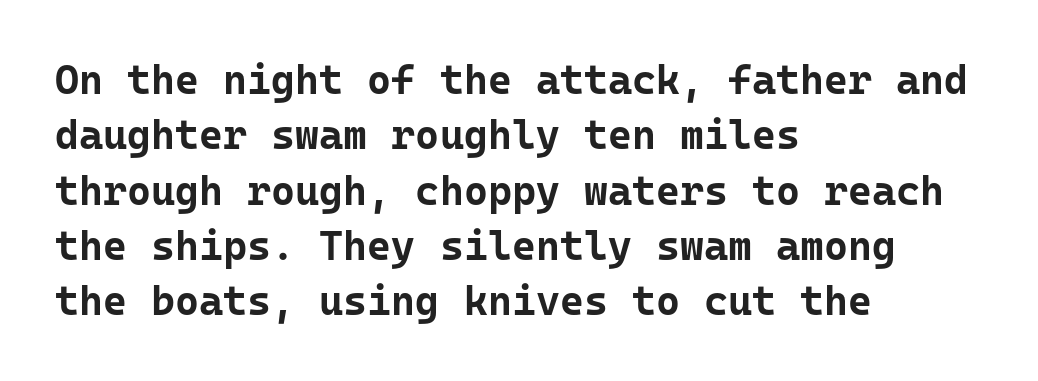
{"serif": "no", "italic": "no", "bold": "yes", "weight": "bold", "width": "normal", "stroke_contrast": "low", "x_height": "medium", "monospaced": "yes", "underline": "no", "align": "left", "line_spacing": "normal", "line_spacing_ratio": 1.35, "letter_spacing": "normal", "letter_spacing_em": 0.0, "glyph_px": 41}
